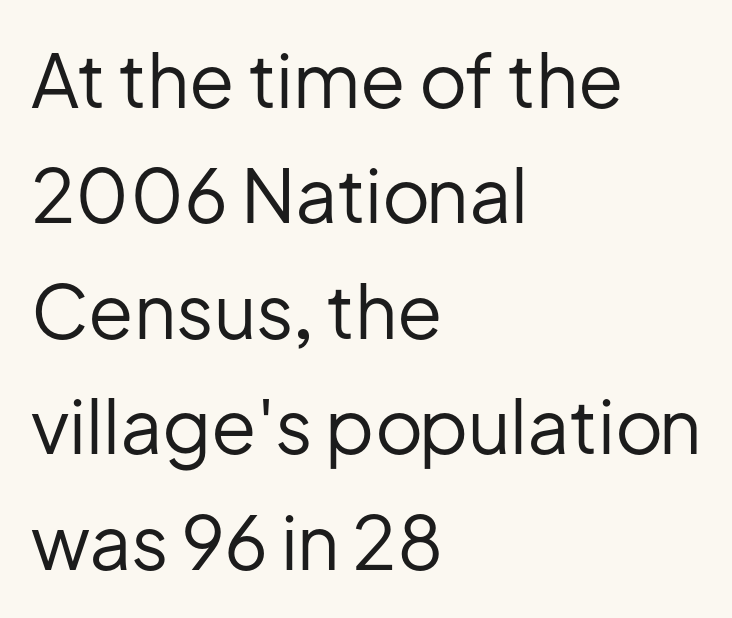
{"serif": "no", "italic": "no", "bold": "no", "weight": "regular", "width": "normal", "stroke_contrast": "low", "x_height": "medium", "monospaced": "no", "underline": "no", "align": "left", "line_spacing": "normal", "line_spacing_ratio": 1.56, "letter_spacing": "normal", "letter_spacing_em": 0.0, "glyph_px": 74}
